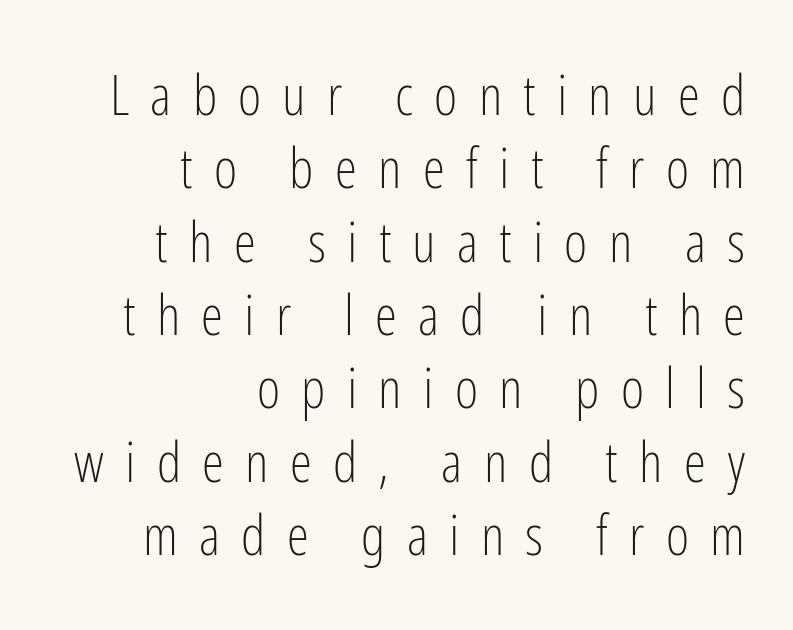
Check where the strokes stop: nothing finishes them off — pure sans. The baseline area is clear. The specimen reads as upright at a glance. The type is letterspaced generously, with wide tracking. Nothing heavy about these letters — not bold at all.
